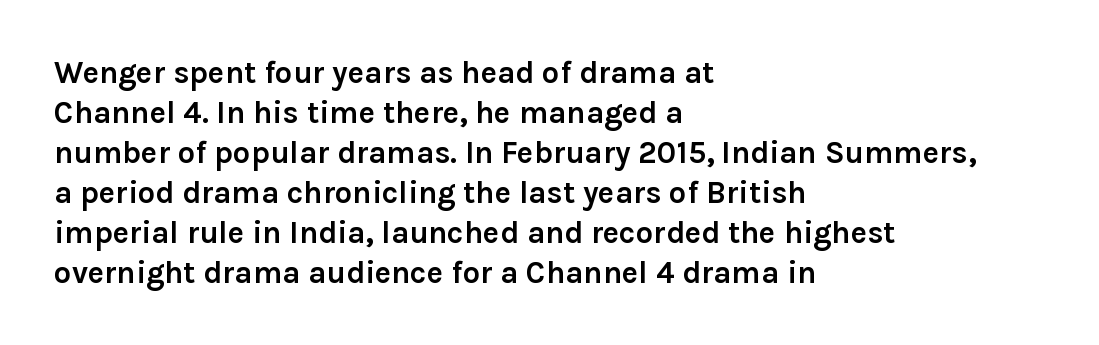
Q: Is the text bold? A: Yes.
Q: Is the text italic (slanted)? A: No, it is upright.
Q: Is the typeface a serif or a sans-serif typeface? A: Sans-serif.
Q: Is the text underlined? A: No.
Q: How is the paragraph aligned? A: Left-aligned.
Q: Is the spacing between letters normal or unusually wide? A: Normal.
Q: Is the spacing between lines tight, normal or loose? A: Normal.
Q: Width (condensed, normal, or wide)? A: Normal.
Q: Stroke contrast? A: Low.
Q: x-height? A: Medium.
Q: Monospaced? A: No.
